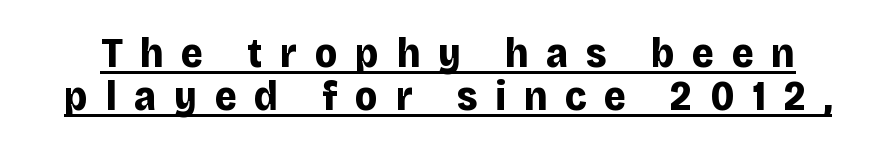
Q: Is the text bold? A: Yes.
Q: Is the text italic (slanted)? A: No, it is upright.
Q: Is the typeface a serif or a sans-serif typeface? A: Sans-serif.
Q: Is the text underlined? A: Yes.
Q: Is the spacing between letters normal or unusually wide? A: Unusually wide.
Q: Is the spacing between lines tight, normal or loose? A: Tight.
Q: Width (condensed, normal, or wide)? A: Normal.
Q: Stroke contrast? A: Low.
Q: x-height? A: Large.
Q: Monospaced? A: No.
